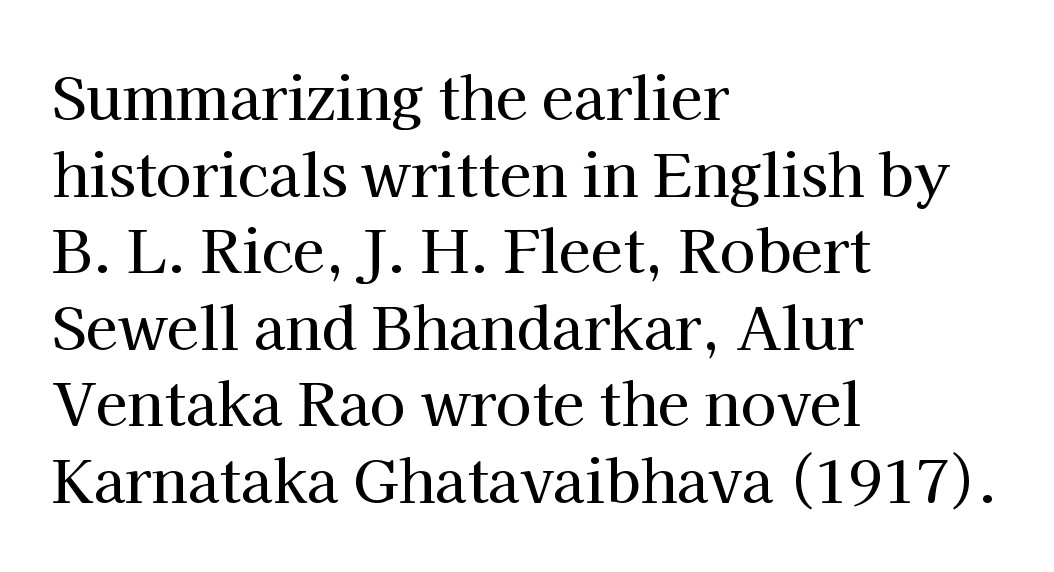
Q: Is the text italic (slanted)? A: No, it is upright.
Q: Is the typeface a serif or a sans-serif typeface? A: Serif.
Q: Is the text underlined? A: No.
Q: How is the paragraph aligned? A: Left-aligned.
Q: Is the spacing between letters normal or unusually wide? A: Normal.
Q: Is the spacing between lines tight, normal or loose? A: Normal.
Q: Width (condensed, normal, or wide)? A: Normal.
Q: Stroke contrast? A: High.
Q: x-height? A: Medium.
Q: Monospaced? A: No.
